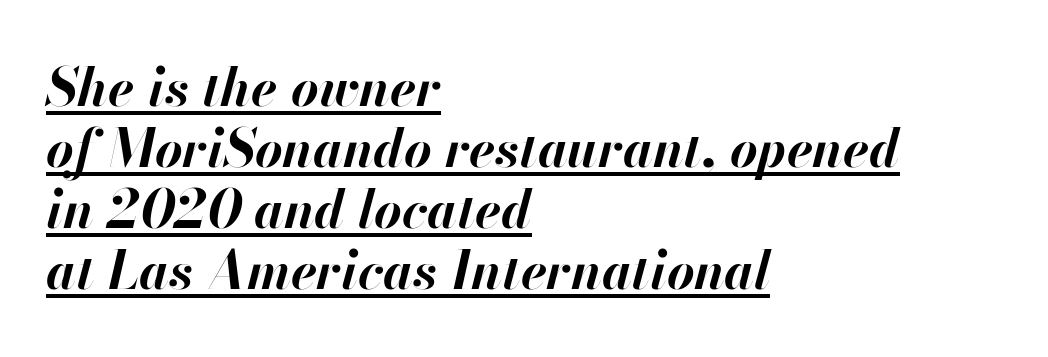
The image shows 53 px bold type, italic (leaning right); set left-aligned, tight line spacing (1.15x), normal letter spacing, underlined; high stroke contrast and a small x-height.
